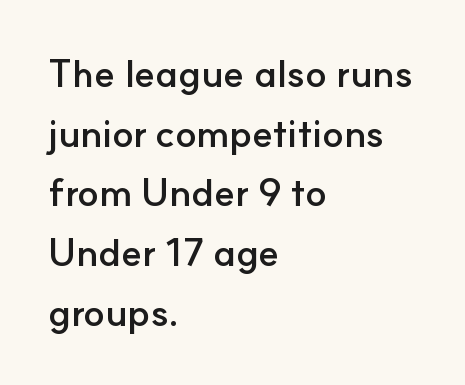
{"serif": "no", "italic": "no", "bold": "yes", "weight": "semibold", "width": "normal", "stroke_contrast": "low", "x_height": "small", "monospaced": "no", "underline": "no", "align": "left", "line_spacing": "normal", "line_spacing_ratio": 1.53, "letter_spacing": "normal", "letter_spacing_em": 0.0, "glyph_px": 39}
